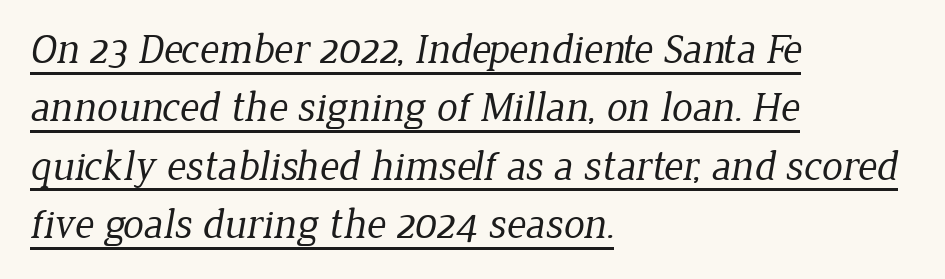
The image shows 42 px regular-weight serif type; set left-aligned, normal line spacing (1.39x), normal letter spacing, underlined; low stroke contrast and a medium x-height.
